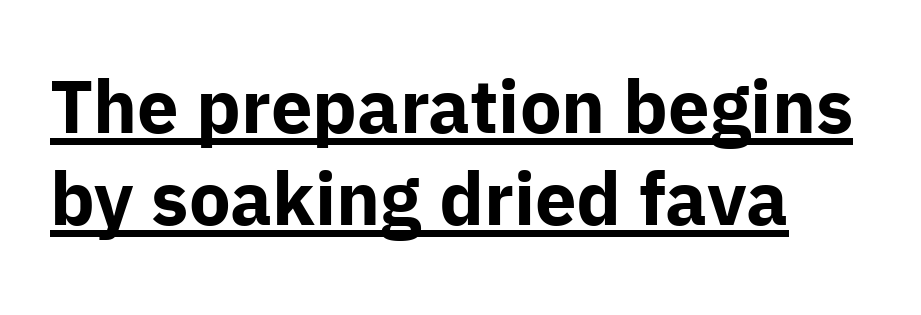
Q: Is the text bold? A: Yes.
Q: Is the text italic (slanted)? A: No, it is upright.
Q: Is the typeface a serif or a sans-serif typeface? A: Sans-serif.
Q: Is the text underlined? A: Yes.
Q: How is the paragraph aligned? A: Left-aligned.
Q: Is the spacing between letters normal or unusually wide? A: Normal.
Q: Width (condensed, normal, or wide)? A: Normal.
Q: Stroke contrast? A: Low.
Q: x-height? A: Medium.
Q: Monospaced? A: No.
